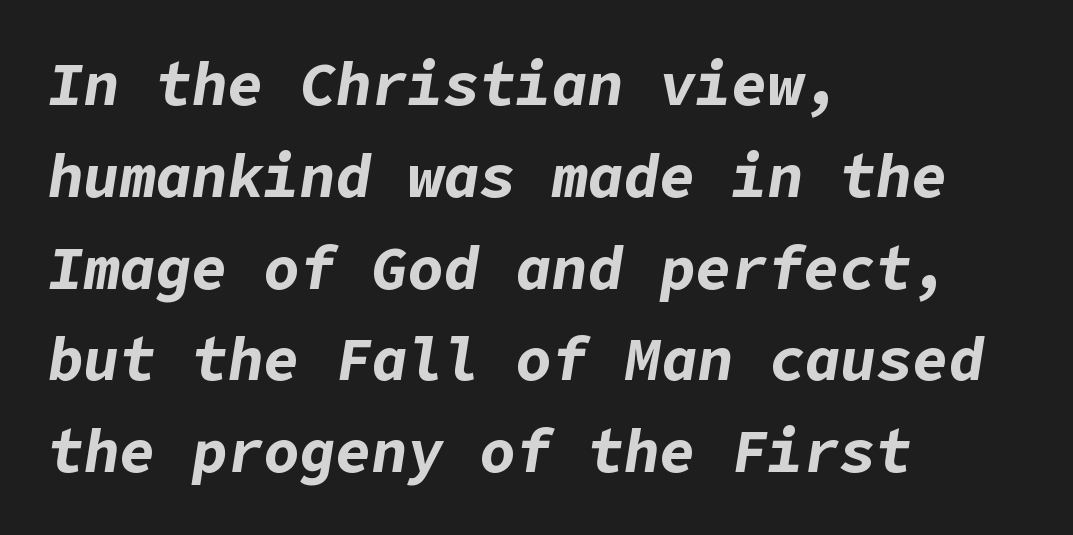
The image shows 60 px bold type, italic (leaning right); set left-aligned, normal line spacing (1.53x), normal letter spacing, not underlined; low stroke contrast and a medium x-height.
